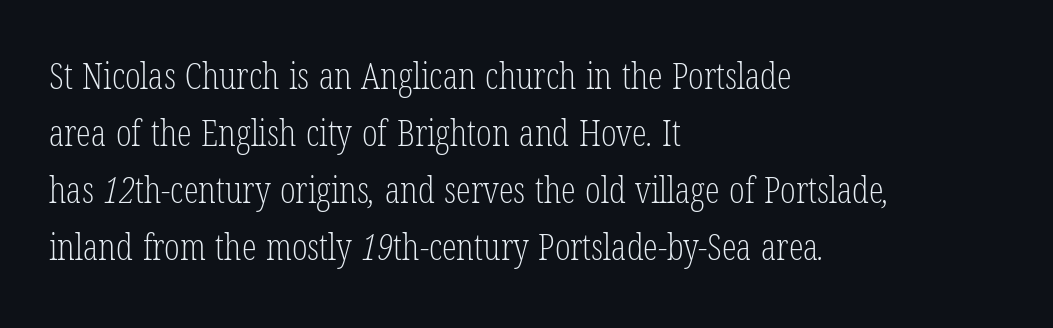
Q: Is the text bold? A: No.
Q: Is the typeface a serif or a sans-serif typeface? A: Serif.
Q: Is the text underlined? A: No.
Q: How is the paragraph aligned? A: Left-aligned.
Q: Is the spacing between letters normal or unusually wide? A: Normal.
Q: Is the spacing between lines tight, normal or loose? A: Normal.
Q: Width (condensed, normal, or wide)? A: Condensed.
Q: Stroke contrast? A: Low.
Q: x-height? A: Medium.
Q: Monospaced? A: No.
